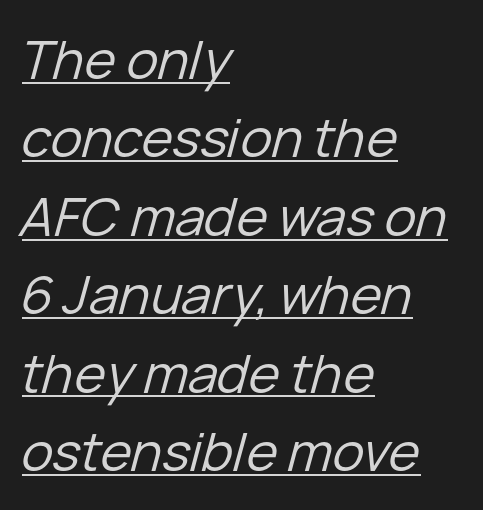
Q: Is the text bold? A: No.
Q: Is the text italic (slanted)? A: Yes, it leans right by about 15 degrees.
Q: Is the text underlined? A: Yes.
Q: How is the paragraph aligned? A: Left-aligned.
Q: Is the spacing between letters normal or unusually wide? A: Normal.
Q: Is the spacing between lines tight, normal or loose? A: Normal.
Q: Width (condensed, normal, or wide)? A: Normal.
Q: Stroke contrast? A: Low.
Q: x-height? A: Medium.
Q: Monospaced? A: No.
